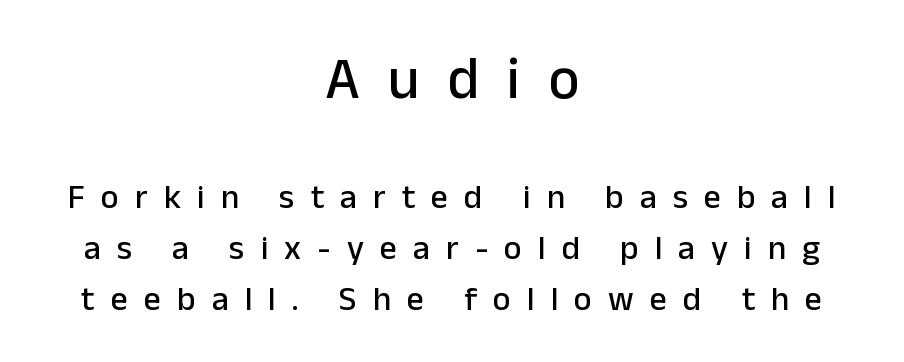
{"serif": "no", "italic": "no", "width": "normal", "stroke_contrast": "low", "x_height": "medium", "monospaced": "no", "underline": "no", "align": "center", "line_spacing": "normal", "line_spacing_ratio": 1.5, "letter_spacing": "wide", "letter_spacing_em": 0.47, "larger_block": "first", "size_ratio": 1.74, "glyph_px": 59}
